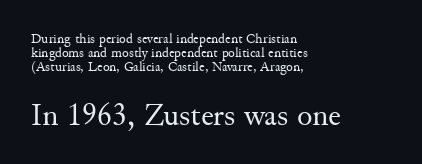
Does the type have serifs? Yes, each stem ends in a small foot. The passage shown is typed in a proportional face where columns would drift. Is the block centered? No — it sits flush against the left margin. Quick note: interline space is minimal.
